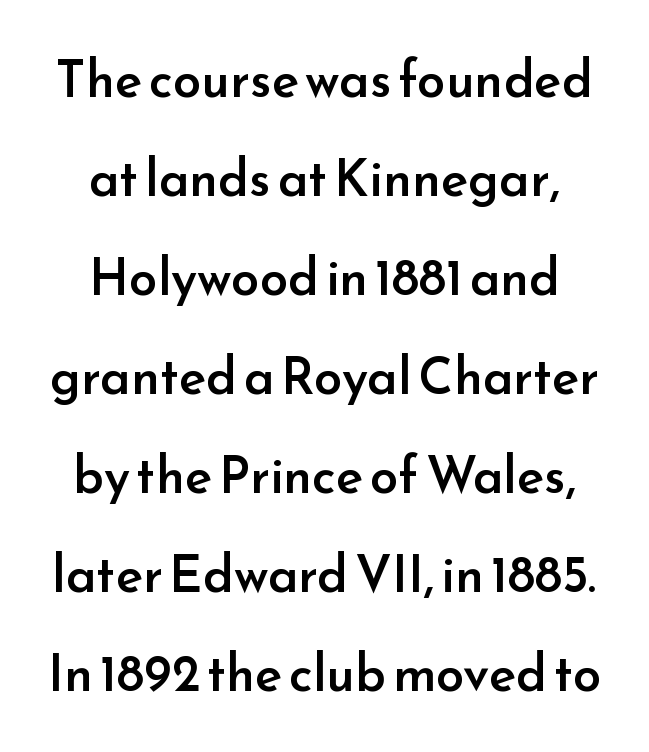
{"serif": "no", "italic": "no", "bold": "semi", "weight": "semibold", "width": "normal", "stroke_contrast": "low", "x_height": "small", "monospaced": "no", "underline": "no", "align": "center", "line_spacing": "loose", "line_spacing_ratio": 1.94, "letter_spacing": "normal", "letter_spacing_em": 0.0, "glyph_px": 51}
